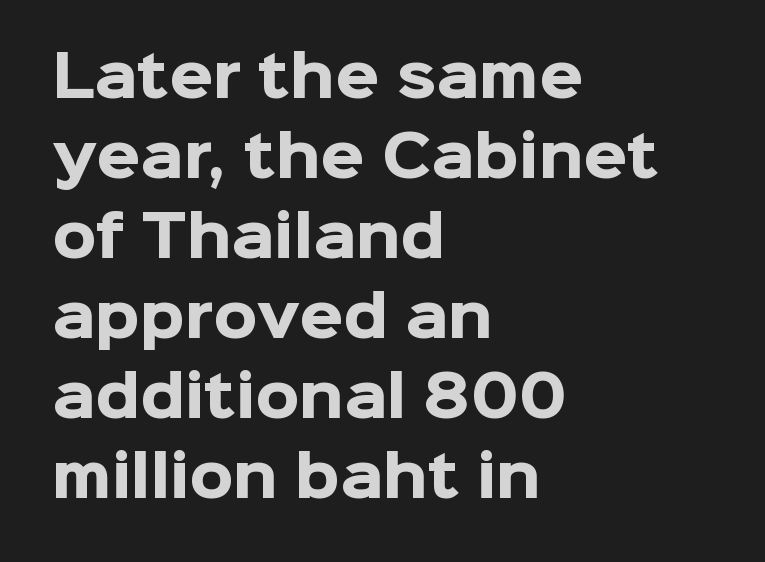
The image shows 56 px heavy sans-serif type, upright; set left-aligned, normal line spacing (1.43x), normal letter spacing, not underlined; low stroke contrast and a medium x-height.
